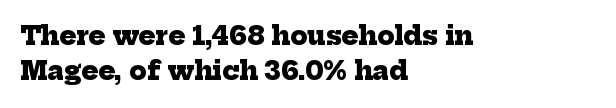
The image shows 25 px bold type; set left-aligned, normal line spacing (1.41x), normal letter spacing, not underlined.
